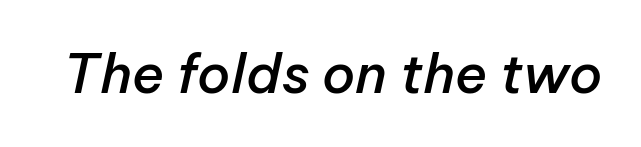
{"italic": "yes", "lean": "right", "slant_degrees": 12, "bold": "semi", "weight": "semibold", "width": "normal", "stroke_contrast": "low", "x_height": "medium", "monospaced": "no", "underline": "no", "letter_spacing": "normal", "letter_spacing_em": 0.0, "glyph_px": 54}
